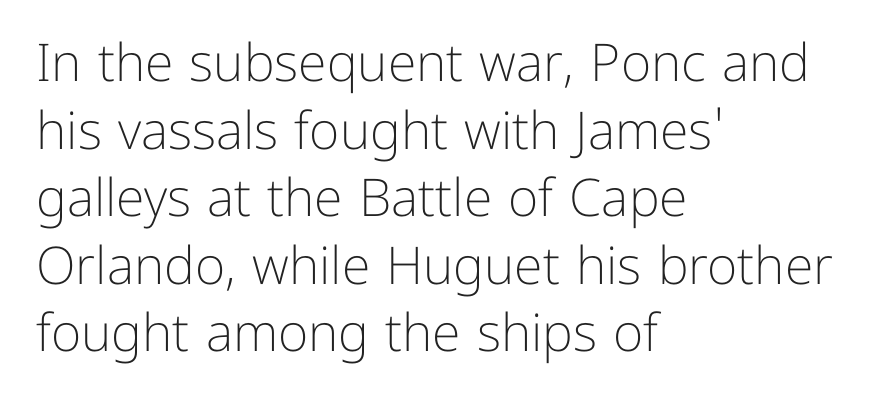
The image shows 52 px light sans-serif type, upright; set left-aligned, normal line spacing (1.3x), normal letter spacing, not underlined; low stroke contrast and a medium x-height.
